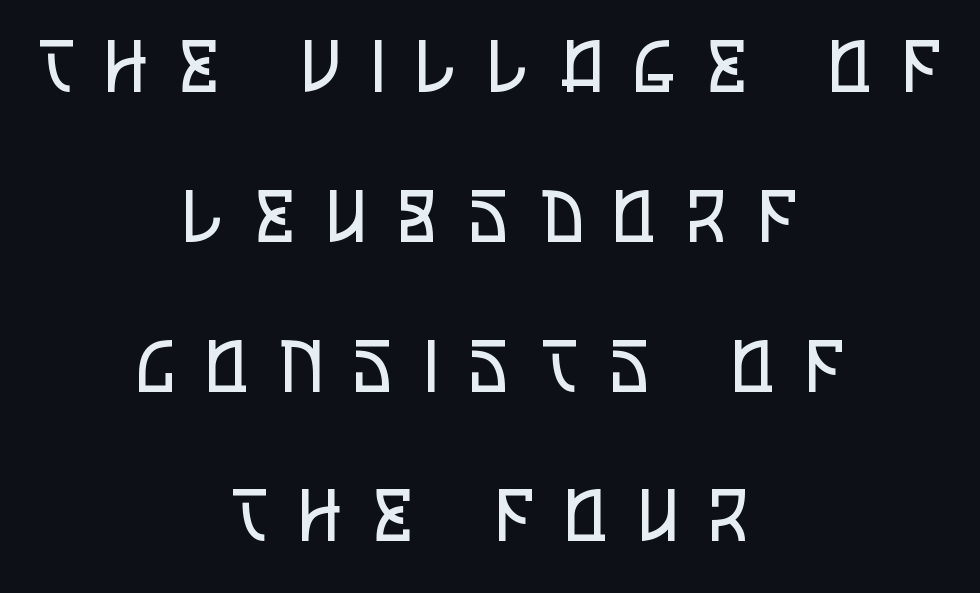
{"serif": "no", "italic": "no", "bold": "no", "weight": "regular", "width": "condensed", "stroke_contrast": "low", "x_height": "large", "monospaced": "no", "underline": "no", "align": "center", "line_spacing": "loose", "line_spacing_ratio": 2.11, "letter_spacing": "wide", "letter_spacing_em": 0.45, "glyph_px": 71}
